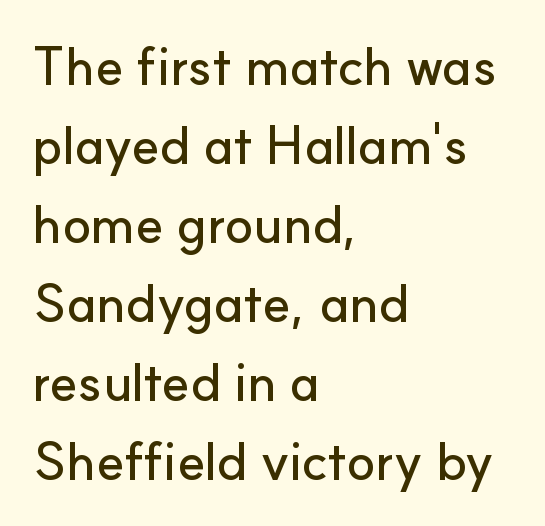
The glyphs are unaccompanied by any horizontal stroke below them. A normal amount of white space separates one row of letters from the next. The letters stand upright; this is a roman face. Teacher's note: observe the even left margin — that is flush-left alignment. The glyphs in this specimen are sans serif.
